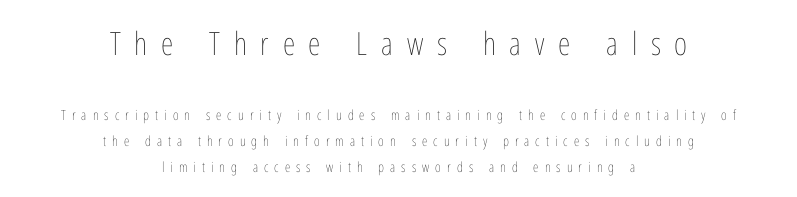
{"italic": "no", "bold": "no", "weight": "thin", "width": "condensed", "stroke_contrast": "low", "x_height": "medium", "monospaced": "no", "underline": "no", "align": "center", "line_spacing_ratio": 1.85, "letter_spacing": "wide", "letter_spacing_em": 0.43, "larger_block": "first", "size_ratio": 2.29, "glyph_px": 32}
